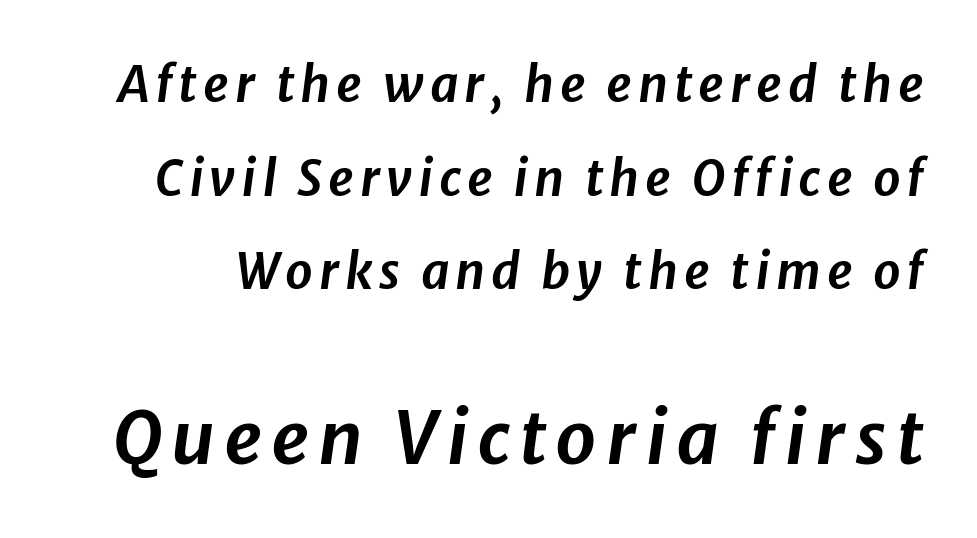
{"italic": "yes", "lean": "right", "slant_degrees": 8, "width": "normal", "stroke_contrast": "low", "x_height": "medium", "monospaced": "no", "underline": "no", "line_spacing": "loose", "line_spacing_ratio": 1.91, "larger_block": "second", "size_ratio": 1.49, "glyph_px": 73}
